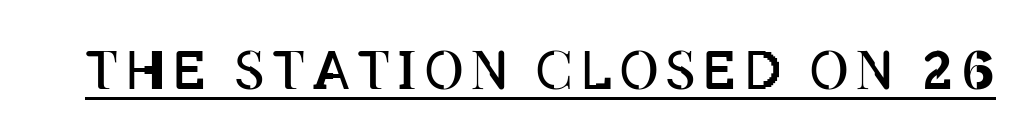
Think of a printed novel: that variable character pitch is what you see here. Characters remain perfectly vertical along every line. Beneath each row of characters lies a ruled line. Weight: not bold — regular or lighter.
